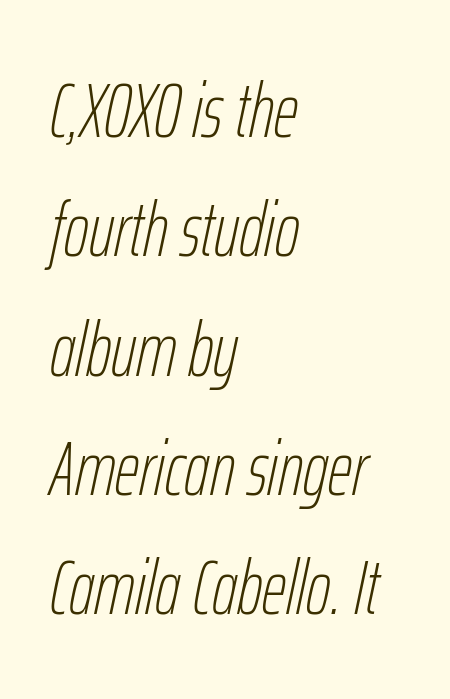
{"italic": "yes", "lean": "right", "slant_degrees": 12, "bold": "no", "weight": "thin", "width": "condensed", "stroke_contrast": "low", "x_height": "medium", "monospaced": "no", "underline": "no", "align": "left", "line_spacing": "normal", "line_spacing_ratio": 1.57, "letter_spacing": "normal", "letter_spacing_em": 0.0, "glyph_px": 76}
